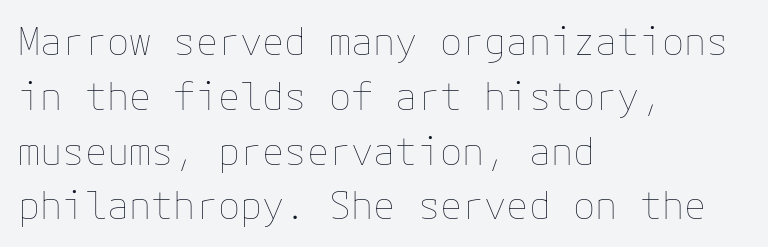
The image shows 37 px thin type, upright; set left-aligned, normal line spacing (1.48x), normal letter spacing, not underlined; low stroke contrast and a medium x-height.
